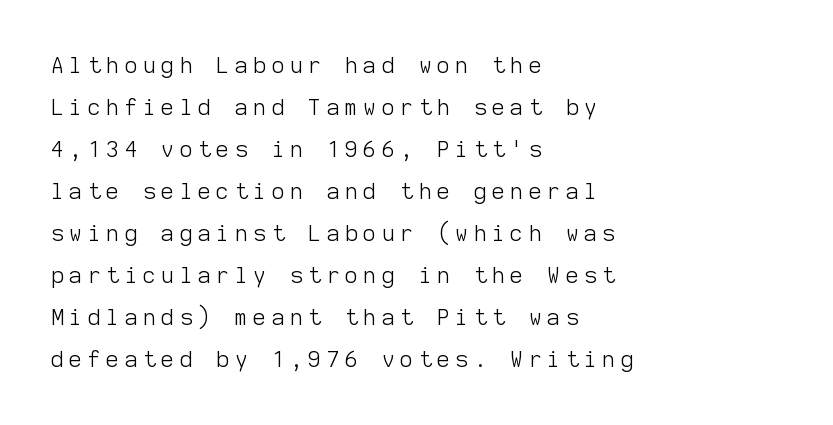
The image shows 22 px text type, upright; set left-aligned, loose line spacing (1.91x), unusually wide letter spacing (+0.26 em), not underlined.
